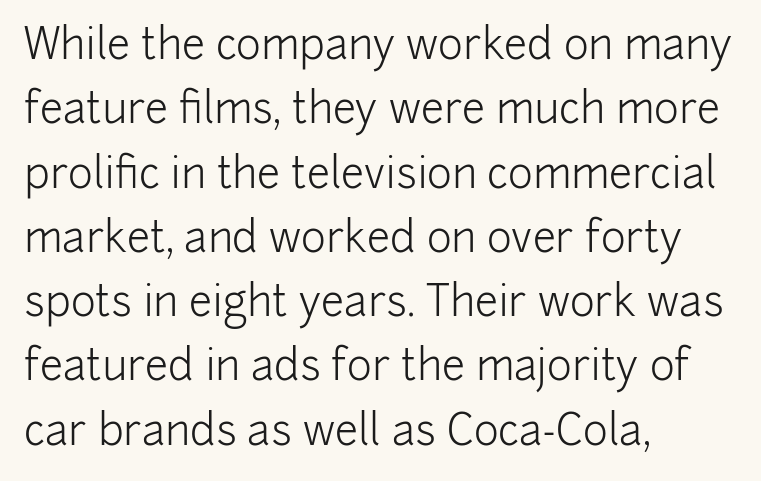
{"serif": "no", "italic": "no", "bold": "no", "weight": "light", "width": "normal", "stroke_contrast": "low", "x_height": "medium", "monospaced": "no", "underline": "no", "align": "left", "line_spacing": "normal", "line_spacing_ratio": 1.53, "letter_spacing": "normal", "letter_spacing_em": 0.0, "glyph_px": 42}
